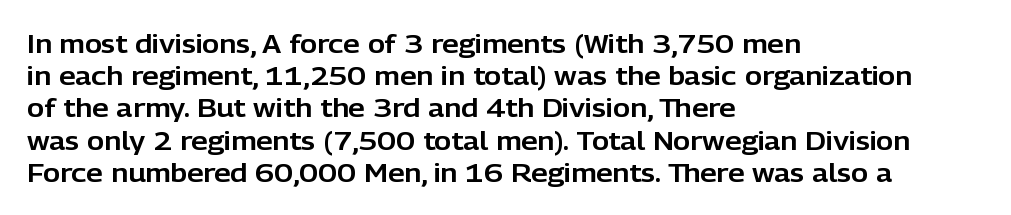
The image shows 26 px text type, upright; set left-aligned, line spacing 1.24x, normal letter spacing, not underlined.
